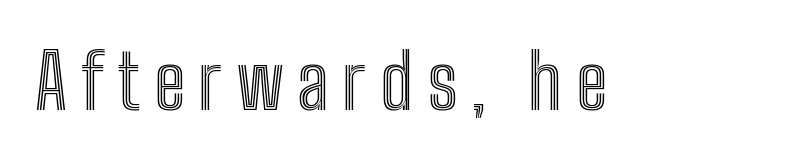
{"italic": "no", "width": "condensed", "x_height": "medium", "monospaced": "no", "underline": "no", "glyph_px": 76}
